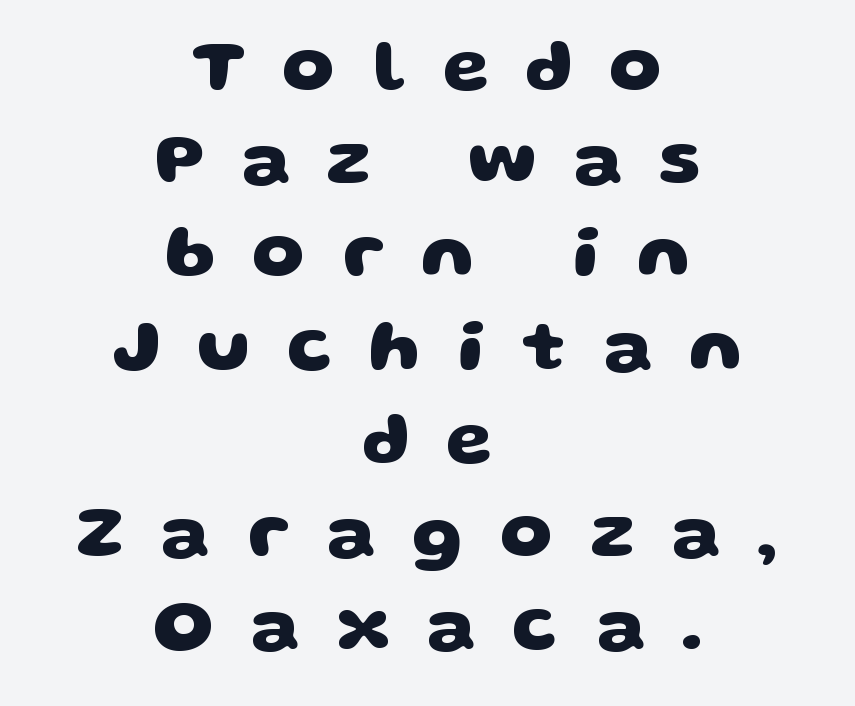
Q: Is the text bold? A: Yes.
Q: Is the typeface a serif or a sans-serif typeface? A: Sans-serif.
Q: Is the text underlined? A: No.
Q: How is the paragraph aligned? A: Centered.
Q: Is the spacing between letters normal or unusually wide? A: Unusually wide.
Q: Is the spacing between lines tight, normal or loose? A: Normal.
Q: Width (condensed, normal, or wide)? A: Wide.
Q: Stroke contrast? A: Low.
Q: x-height? A: Large.
Q: Monospaced? A: No.
